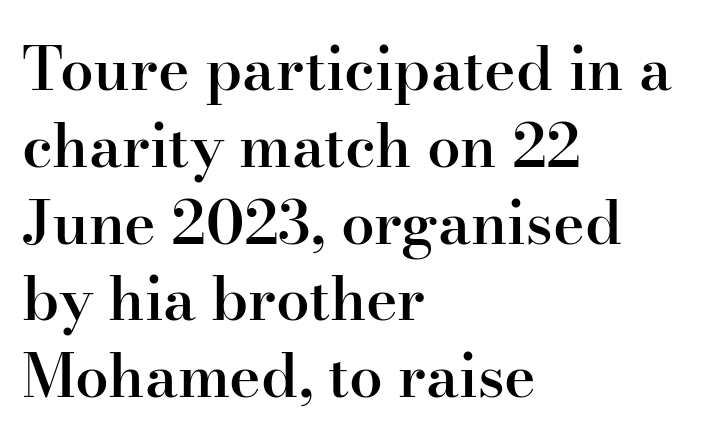
Note: serifs present on the glyphs. No word sits above an underline. Which margin do the lines hug? The left one — the right edge is uneven. Note the varied advance widths — an 'i' is clearly narrower than an 'm'. It's the straight-up-and-down kind of type. Summary of weight: moderately heavy, a semibold.
